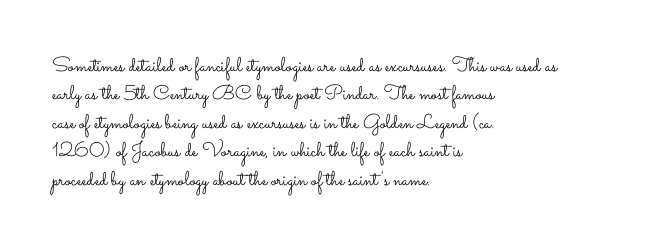
The image shows 20 px text type; set left-aligned, normal line spacing (1.42x), normal letter spacing, not underlined.
